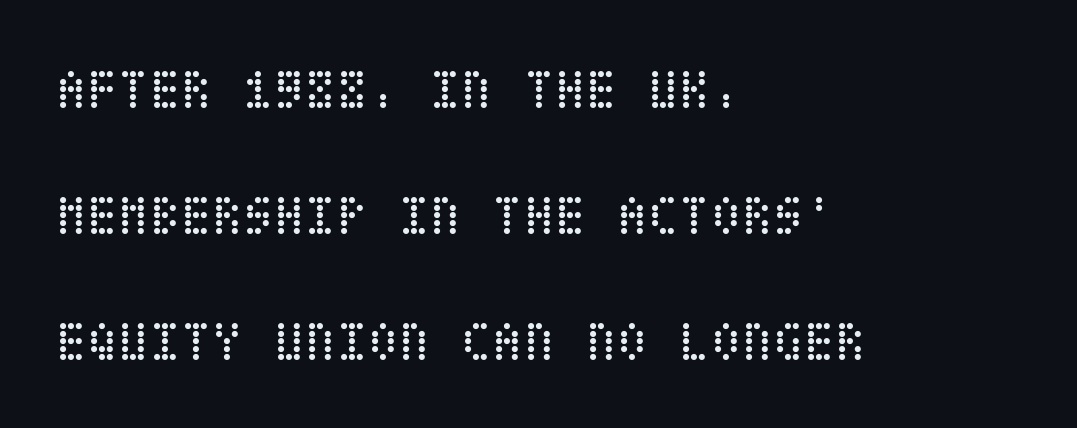
{"italic": "no", "bold": "no", "weight": "regular", "width": "condensed", "stroke_contrast": "low", "x_height": "large", "underline": "no", "align": "left", "line_spacing": "loose", "line_spacing_ratio": 2.21, "letter_spacing": "normal", "letter_spacing_em": 0.0, "glyph_px": 57}
